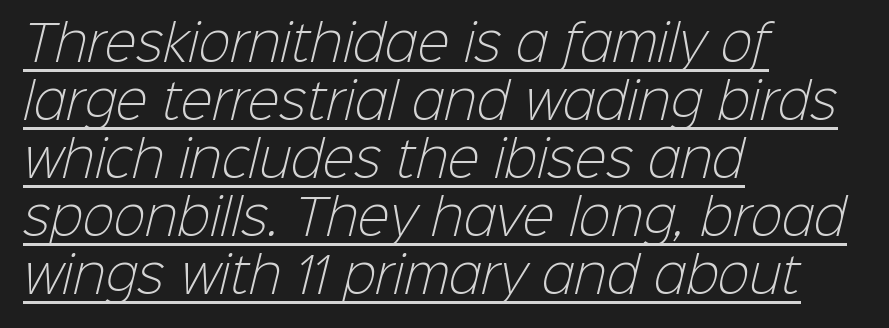
The image shows 48 px light sans-serif type; set left-aligned, line spacing 1.21x, normal letter spacing, underlined; low stroke contrast and a medium x-height.
